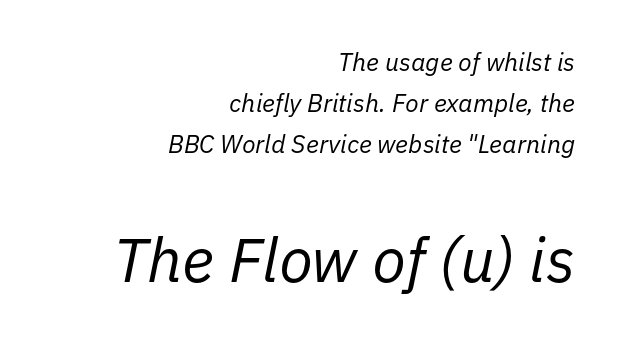
The image shows 62 px regular-weight type, italic (leaning right); set right-aligned, normal line spacing (1.65x), normal letter spacing, not underlined; the second (bottom) block is 2.48x larger; low stroke contrast and a medium x-height.
